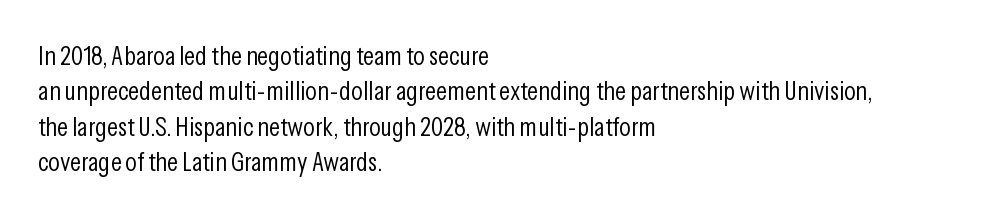
The image shows 27 px text type, upright; set left-aligned, normal line spacing (1.31x), normal letter spacing, not underlined.
